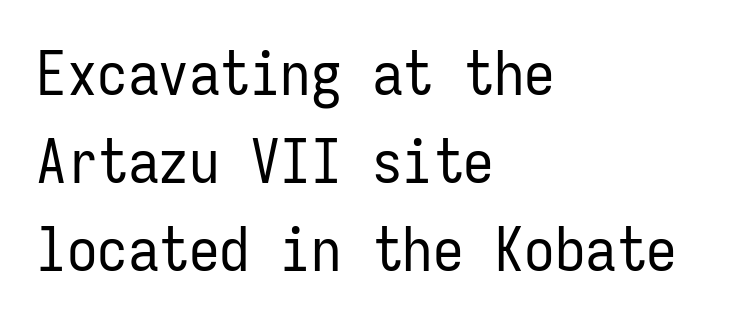
Grotesque or geometric, the face here clearly has no serifs. A classic flush-left, rag-right setting is used for this passage. Honestly, the letter spacing is just normal — you wouldn't notice it. You can tell it's not italic because the verticals are truly vertical. Is the stroke heavy? The answer is a plain regular-or-lighter. A typesetter would call this monospace, since all characters share one set width.
